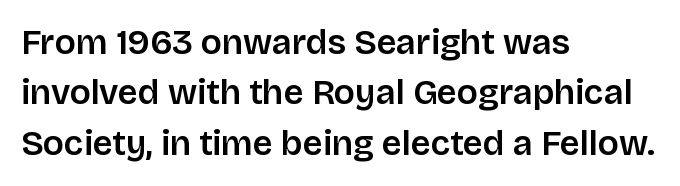
Q: Is the text bold? A: Semi-bold.
Q: Is the text italic (slanted)? A: No, it is upright.
Q: Is the typeface a serif or a sans-serif typeface? A: Sans-serif.
Q: Is the text underlined? A: No.
Q: How is the paragraph aligned? A: Left-aligned.
Q: Is the spacing between letters normal or unusually wide? A: Normal.
Q: Is the spacing between lines tight, normal or loose? A: Normal.
Q: Width (condensed, normal, or wide)? A: Normal.
Q: Stroke contrast? A: Low.
Q: x-height? A: Large.
Q: Monospaced? A: No.
